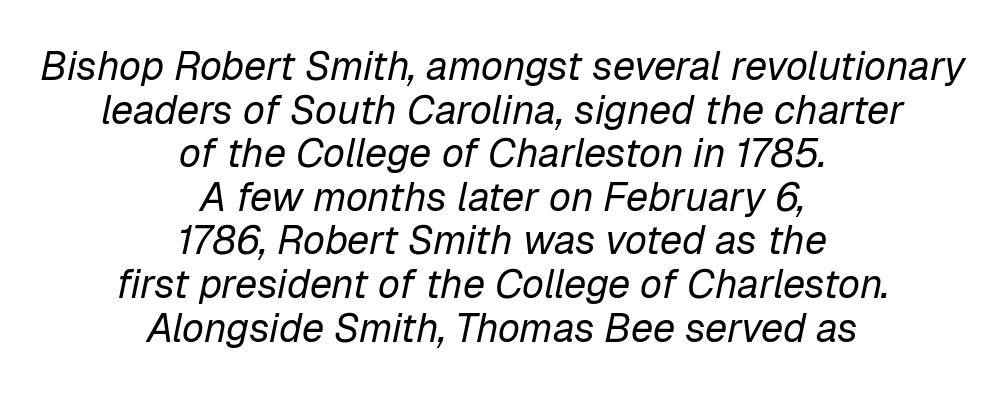
Q: Is the text bold? A: No.
Q: Is the text italic (slanted)? A: Yes, it leans right by about 12 degrees.
Q: Is the text underlined? A: No.
Q: How is the paragraph aligned? A: Centered.
Q: Is the spacing between letters normal or unusually wide? A: Normal.
Q: Is the spacing between lines tight, normal or loose? A: Tight.
Q: Width (condensed, normal, or wide)? A: Normal.
Q: Stroke contrast? A: Low.
Q: x-height? A: Medium.
Q: Monospaced? A: No.
